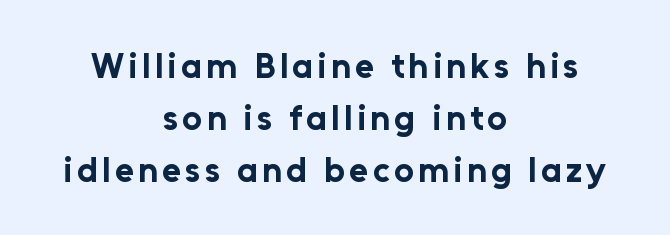
Is there much room between lines? A standard amount, neither cramped nor airy. Letters rest on an invisible, unmarked baseline. Is this a sans? Yes — the strokes have no serifs. Note the varied advance widths — an 'i' is clearly narrower than an 'm'.
